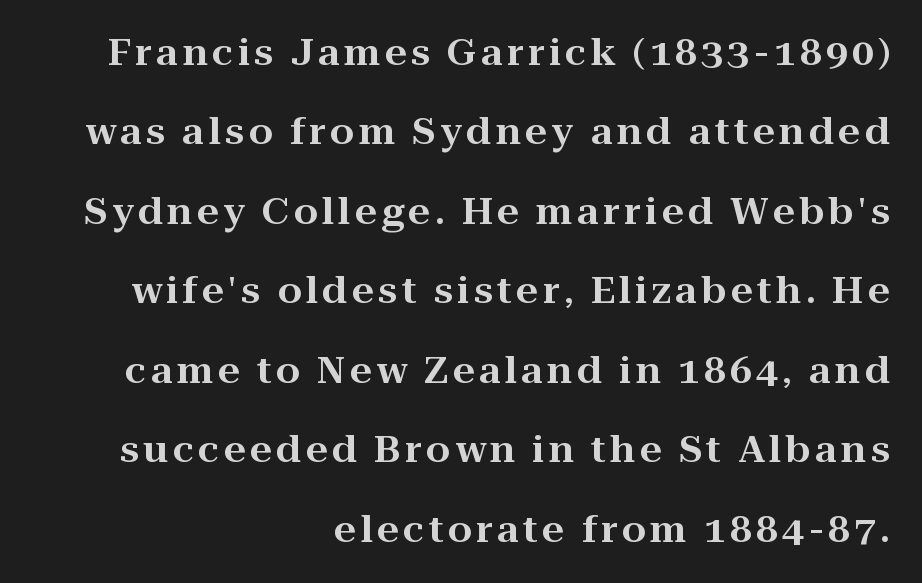
{"serif": "yes", "italic": "no", "width": "wide", "stroke_contrast": "high", "x_height": "medium", "monospaced": "no", "underline": "no", "align": "right", "line_spacing": "loose", "line_spacing_ratio": 2.27, "glyph_px": 35}
